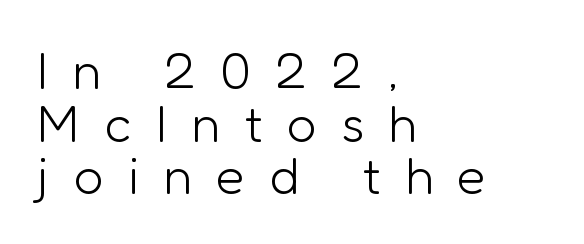
The image shows 52 px light sans-serif type, upright; set left-aligned, tight line spacing (1.01x), unusually wide letter spacing (+0.47 em), not underlined; low stroke contrast and a medium x-height.
